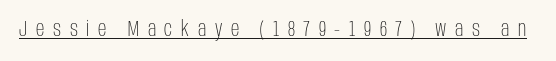
{"italic": "no", "bold": "no", "underline": "yes", "letter_spacing": "wide", "letter_spacing_em": 0.41, "glyph_px": 21}
